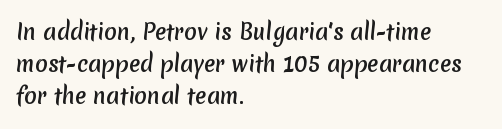
The string is rendered with underlining switched off. What stands out about the letter spacing? Nothing — it is the standard amount. I'd describe the lettering as bold — thick and assertive. What's the leading like? Ordinary, nothing unusual. This rendering uses left alignment, leaving the right contour irregular.
